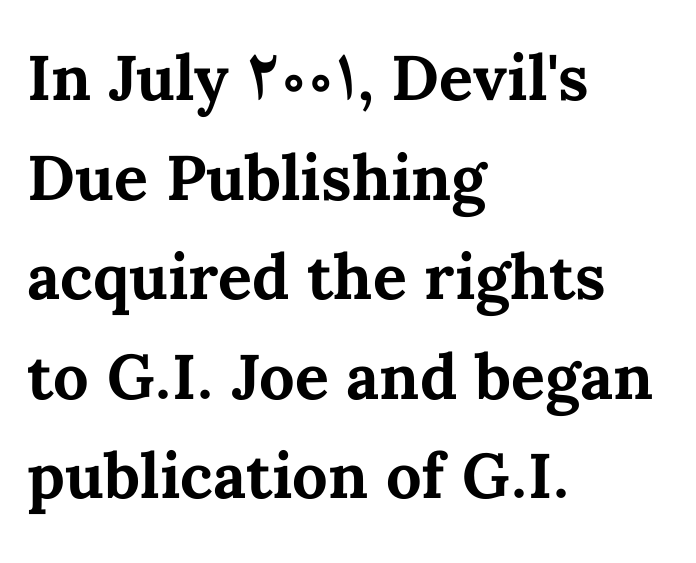
{"italic": "no", "bold": "yes", "weight": "bold", "width": "normal", "stroke_contrast": "medium", "x_height": "medium", "monospaced": "no", "underline": "no", "align": "left", "line_spacing": "normal", "line_spacing_ratio": 1.58, "letter_spacing": "normal", "letter_spacing_em": 0.0, "glyph_px": 63}
